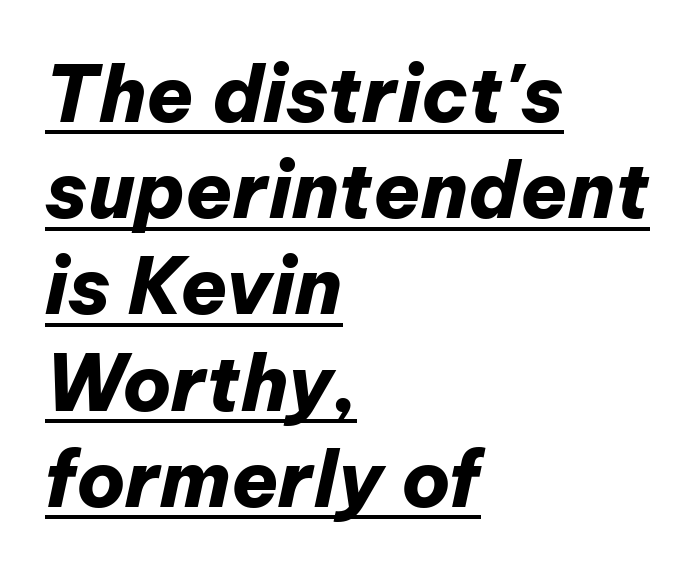
Q: Is the text bold? A: Yes.
Q: Is the text italic (slanted)? A: Yes, it leans right by about 12 degrees.
Q: Is the text underlined? A: Yes.
Q: How is the paragraph aligned? A: Left-aligned.
Q: Is the spacing between letters normal or unusually wide? A: Normal.
Q: Is the spacing between lines tight, normal or loose? A: Normal.
Q: Width (condensed, normal, or wide)? A: Normal.
Q: Stroke contrast? A: Low.
Q: x-height? A: Medium.
Q: Monospaced? A: No.
